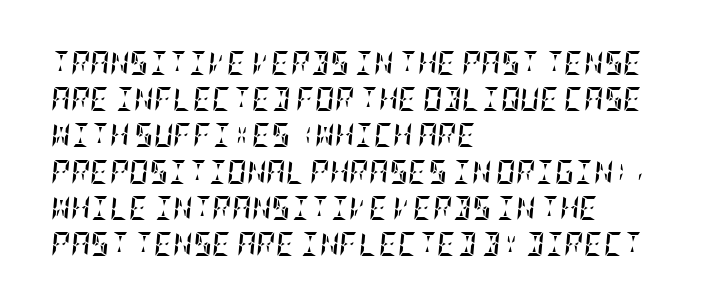
When letters slant like this, we call the style italic. Visually the block forms a straight wall on the left and a jagged coastline on the right. There is no visible air inserted between adjacent glyphs. The gap between lines stays unmarked.
